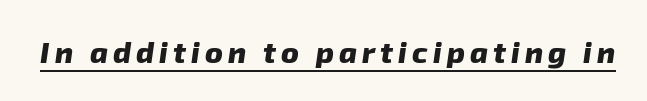
The image shows 30 px heavy sans-serif type; set underlined; low stroke contrast and a medium x-height.
